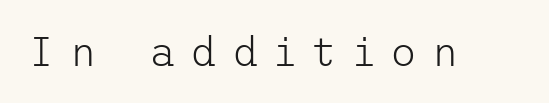
Check the space under the baseline: it is left empty. Typographically, this falls in the sans-serif category. Characters remain perfectly vertical along every line. Stems here are at most as thick as an everyday book face. Caption: expanded tracking, letters set apart.
